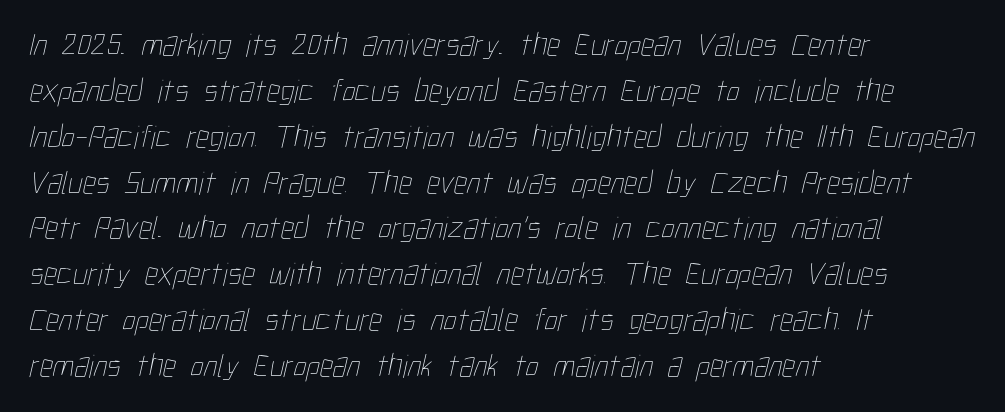
Q: Is the text bold? A: No.
Q: Is the text underlined? A: No.
Q: How is the paragraph aligned? A: Left-aligned.
Q: Is the spacing between letters normal or unusually wide? A: Normal.
Q: Is the spacing between lines tight, normal or loose? A: Normal.
Q: Width (condensed, normal, or wide)? A: Condensed.
Q: Stroke contrast? A: Low.
Q: x-height? A: Medium.
Q: Monospaced? A: No.
